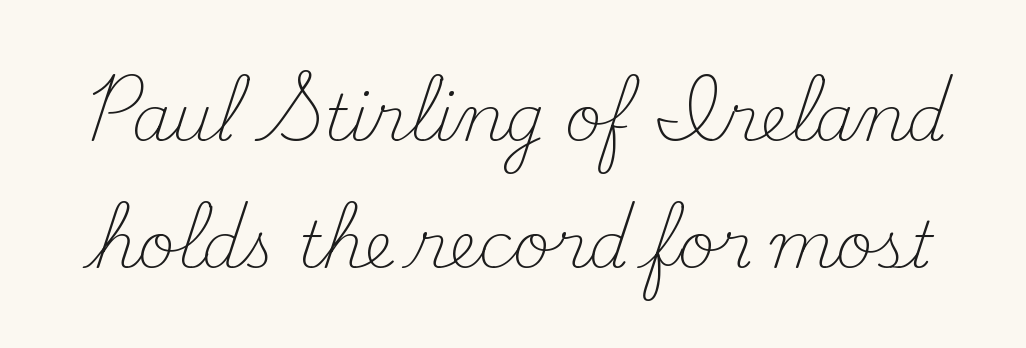
Q: Is the text bold? A: No.
Q: Is the text italic (slanted)? A: Yes.
Q: Is the typeface a serif or a sans-serif typeface? A: Serif.
Q: Is the text underlined? A: No.
Q: Is the spacing between letters normal or unusually wide? A: Normal.
Q: Is the spacing between lines tight, normal or loose? A: Loose.
Q: Width (condensed, normal, or wide)? A: Normal.
Q: Stroke contrast? A: Medium.
Q: x-height? A: Small.
Q: Monospaced? A: No.
